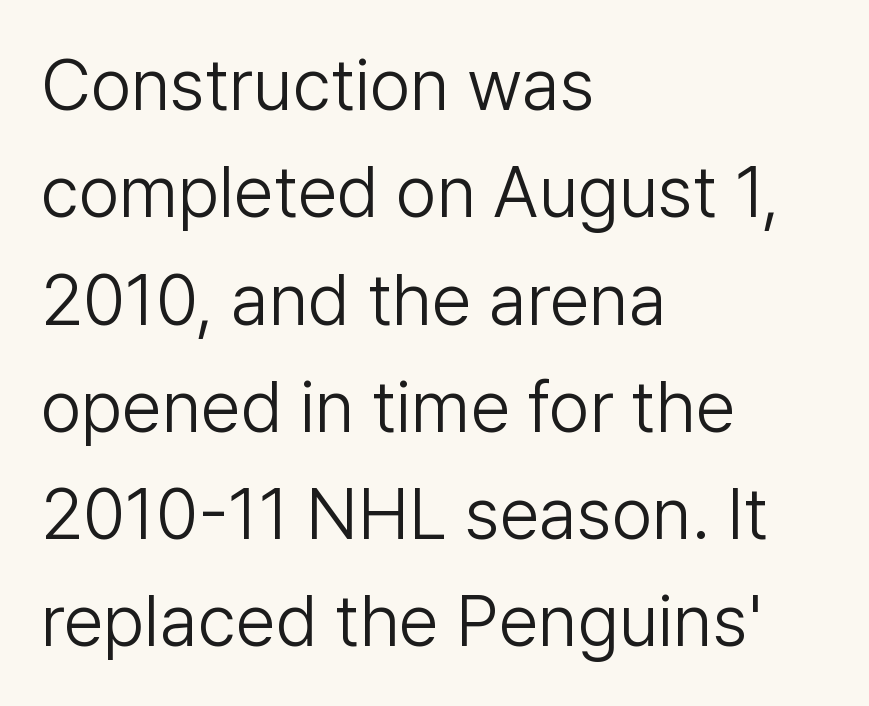
Serifs: no, the terminals of the letterforms are clean. The paragraph has a hard left edge and a soft right edge. There is no visible air inserted between adjacent glyphs. The face looks like a standard text weight, possibly lighter. Looks like regular typesetting: each glyph gets only the width it needs. The gap between lines stays unmarked.
